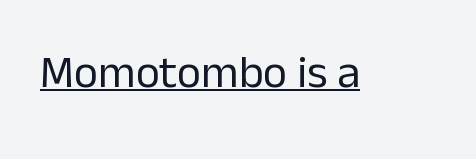
The weight tops out at a normal text grade. Quick note: underline on. Inter-character spacing is left at the font's built-in metrics. The letters stand upright; this is a roman face. The face used here is a sans, in the tradition of grotesques and geometrics.
